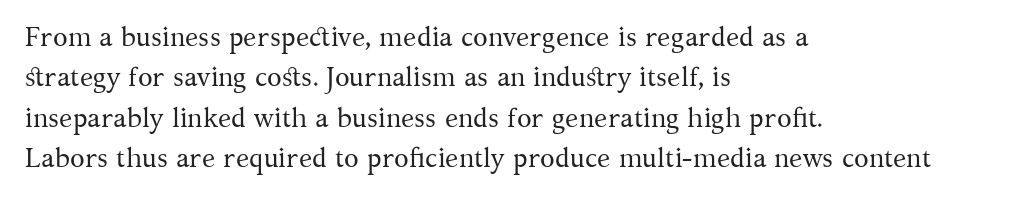
Q: Is the text bold? A: No.
Q: Is the text italic (slanted)? A: No, it is upright.
Q: Is the text underlined? A: No.
Q: How is the paragraph aligned? A: Left-aligned.
Q: Is the spacing between letters normal or unusually wide? A: Normal.
Q: Is the spacing between lines tight, normal or loose? A: Normal.
